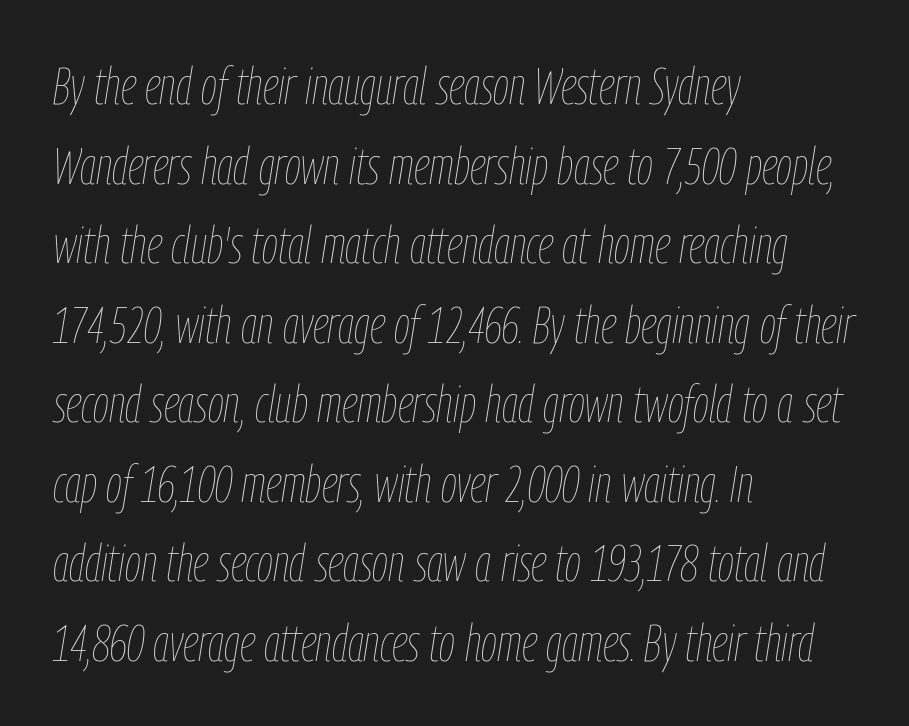
{"italic": "yes", "lean": "right", "slant_degrees": 9, "bold": "no", "weight": "thin", "width": "condensed", "stroke_contrast": "low", "x_height": "medium", "monospaced": "no", "underline": "no", "align": "left", "line_spacing": "normal", "line_spacing_ratio": 1.53, "letter_spacing": "normal", "letter_spacing_em": 0.0, "glyph_px": 52}
